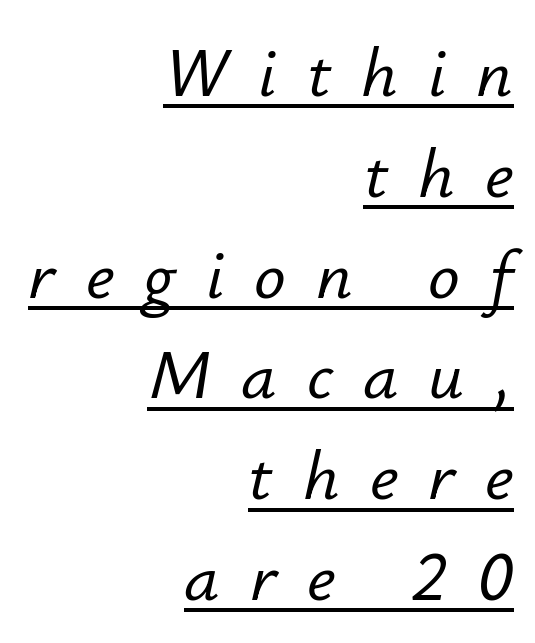
{"italic": "yes", "lean": "right", "slant_degrees": 12, "width": "normal", "stroke_contrast": "low", "x_height": "small", "monospaced": "no", "underline": "yes", "align": "right", "line_spacing": "normal", "line_spacing_ratio": 1.44, "letter_spacing": "wide", "letter_spacing_em": 0.43, "glyph_px": 70}
